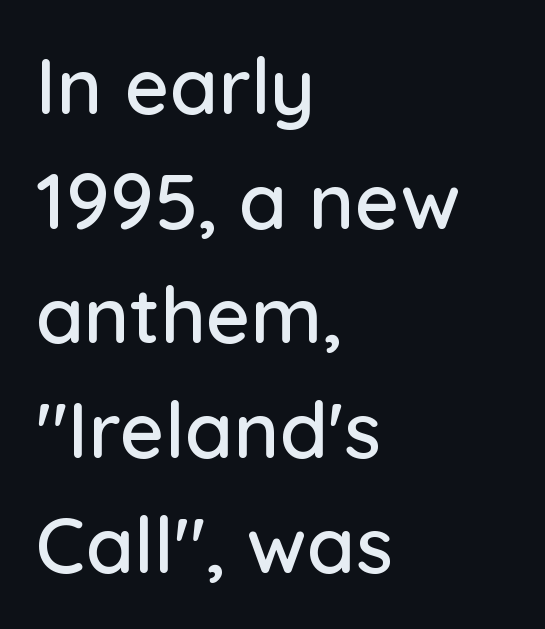
Designer's note — italics off, roman on. Grotesque or geometric, the face here clearly has no serifs. Horizontal bands of white between lines are of average thickness. Does extra space separate the letters? No, they use regular spacing.
